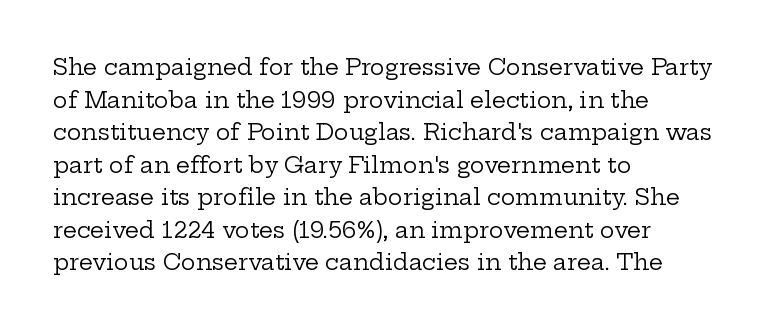
Rows of type keep a routine distance in the vertical direction. The space beneath each line is pristine and unruled. Which margin do the lines hug? The left one — the right edge is uneven. The letterforms sit shoulder to shoulder at normal distance.
